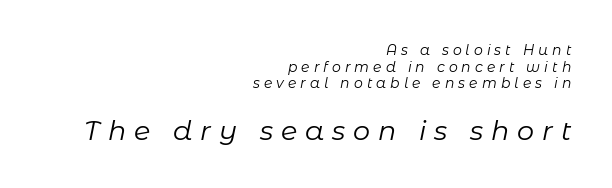
Q: Is the text bold? A: No.
Q: Is the text italic (slanted)? A: Yes, it leans right by about 11 degrees.
Q: Is the text underlined? A: No.
Q: How is the paragraph aligned? A: Right-aligned.
Q: Is the spacing between letters normal or unusually wide? A: Unusually wide.
Q: Which block of text is set in a larger size, the first (top) or the second (bottom)? A: The second (bottom) one.
